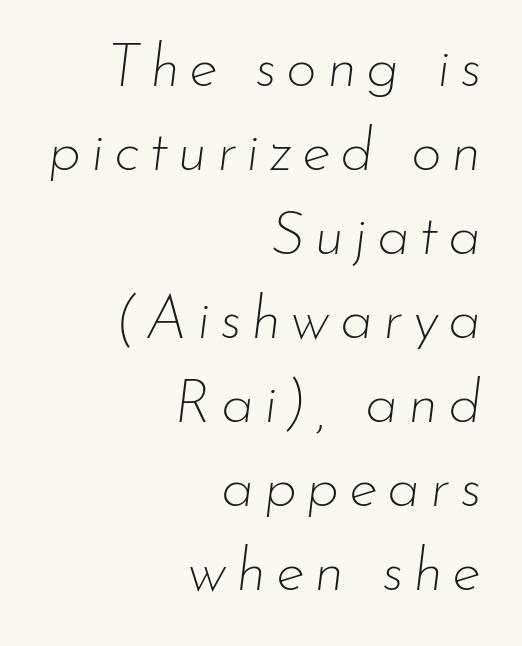
{"italic": "yes", "lean": "right", "slant_degrees": 7, "bold": "no", "weight": "thin", "width": "normal", "stroke_contrast": "low", "x_height": "small", "monospaced": "no", "underline": "no", "align": "right", "line_spacing": "normal", "line_spacing_ratio": 1.4, "glyph_px": 60}
